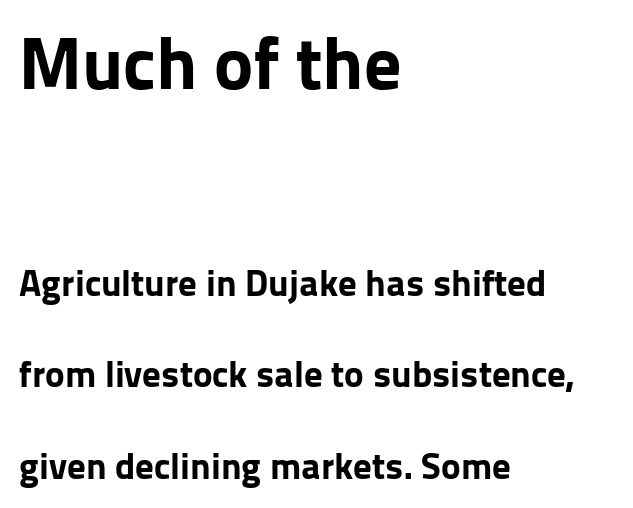
{"serif": "no", "italic": "no", "bold": "yes", "weight": "bold", "width": "normal", "stroke_contrast": "low", "x_height": "medium", "monospaced": "no", "underline": "no", "align": "left", "line_spacing": "loose", "line_spacing_ratio": 2.47, "letter_spacing": "normal", "letter_spacing_em": 0.0, "larger_block": "first", "size_ratio": 2.0, "glyph_px": 74}
